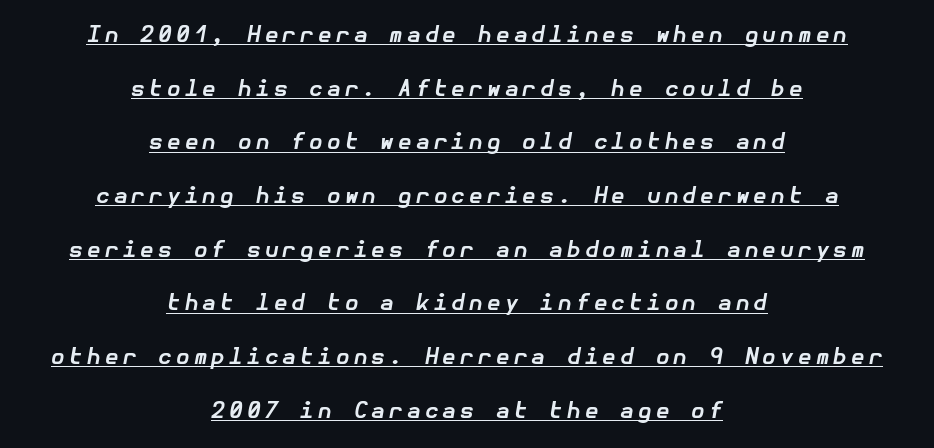
Q: Is the text bold? A: Yes.
Q: Is the text italic (slanted)? A: Yes, it leans right by about 10 degrees.
Q: Is the text underlined? A: Yes.
Q: How is the paragraph aligned? A: Centered.
Q: Is the spacing between lines tight, normal or loose? A: Loose.
